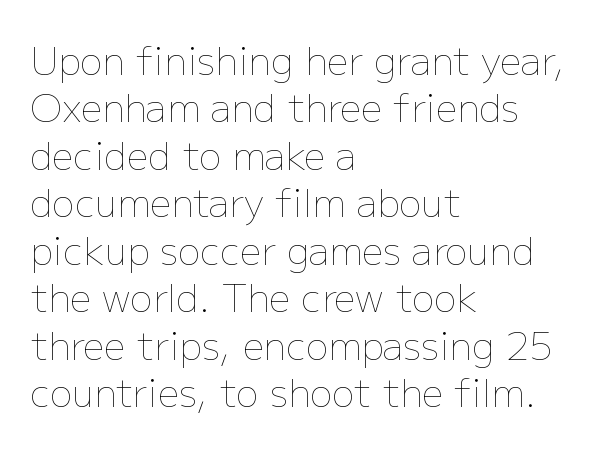
{"italic": "no", "bold": "no", "weight": "thin", "width": "normal", "stroke_contrast": "low", "x_height": "medium", "monospaced": "no", "underline": "no", "align": "left", "line_spacing": "normal", "line_spacing_ratio": 1.25, "letter_spacing": "normal", "letter_spacing_em": 0.0, "glyph_px": 38}
